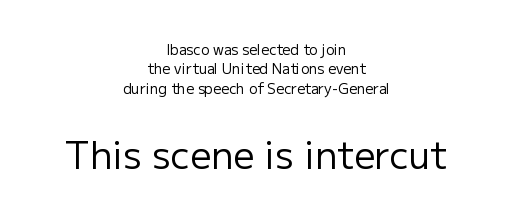
Upright lettering throughout. The passage shown is typed in a proportional face where columns would drift. The paragraph has two soft edges and a firm central axis. The space directly below the letters is spotless. The leading is moderate, giving the passage an even texture.
